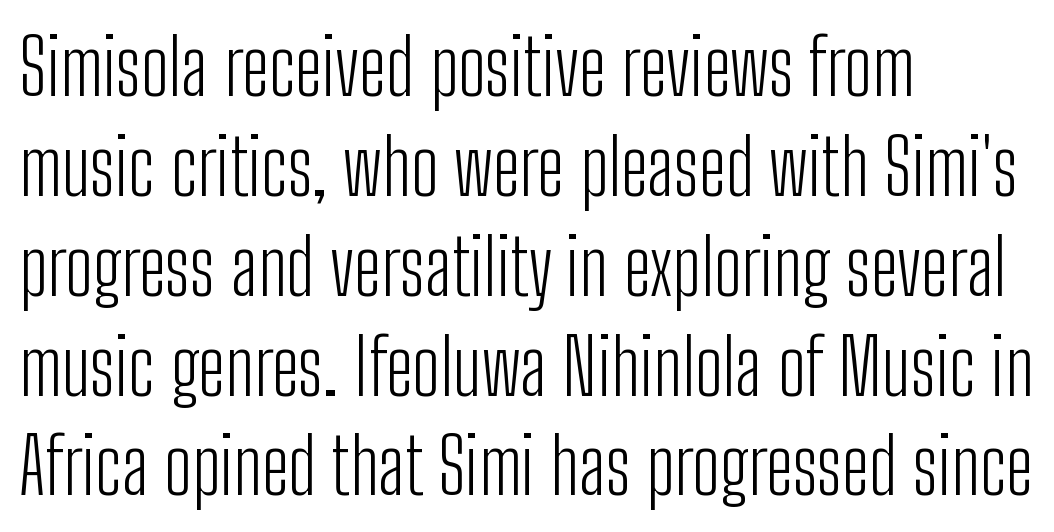
Stems and bowls with no extra thickness — not bold. The letters advance in unequal steps, a hallmark of proportional type. The characters display no serif detailing; their extremities are plain. The vertical gap from one line to the next is medium. The paragraph shown leans on its left margin.
